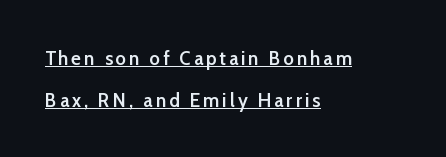
{"italic": "no", "bold": "semi", "underline": "yes", "align": "left", "line_spacing": "loose", "line_spacing_ratio": 2.1, "glyph_px": 20}
